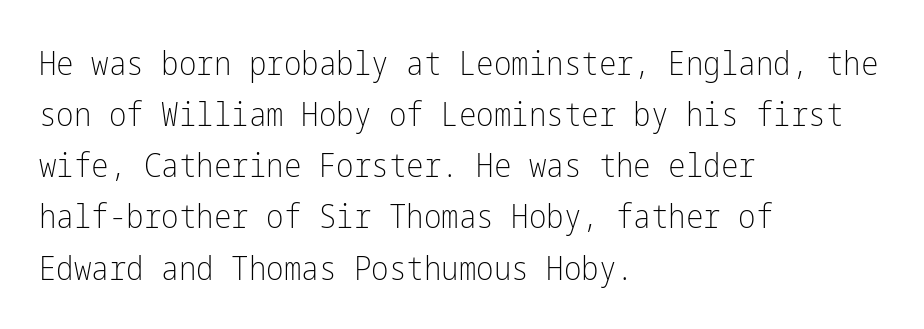
The image shows 33 px light, condensed sans-serif type, upright; set left-aligned, normal line spacing (1.55x), normal letter spacing, not underlined; low stroke contrast and a medium x-height.
